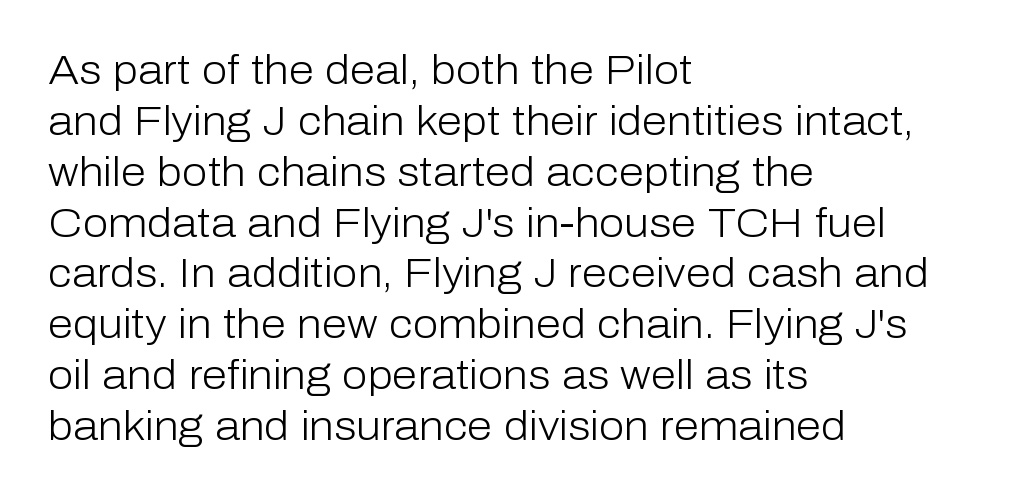
The image shows 41 px light sans-serif type, upright; set left-aligned, line spacing 1.24x, normal letter spacing, not underlined; low stroke contrast and a medium x-height.
